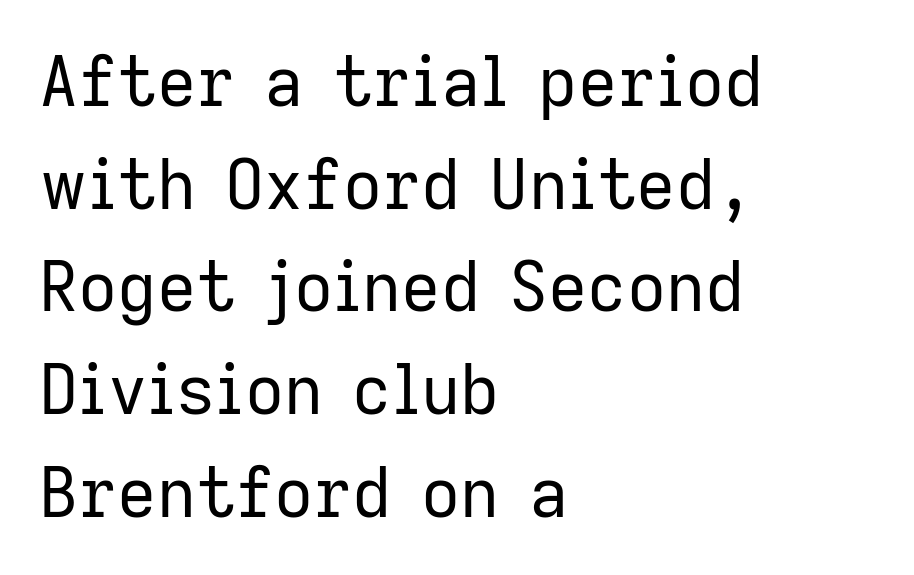
The zone under the glyphs is completely vacant. The rows are spaced the way most documents space them. The type sits square on the baseline with zero lean. The paragraph shown leans on its left margin.
